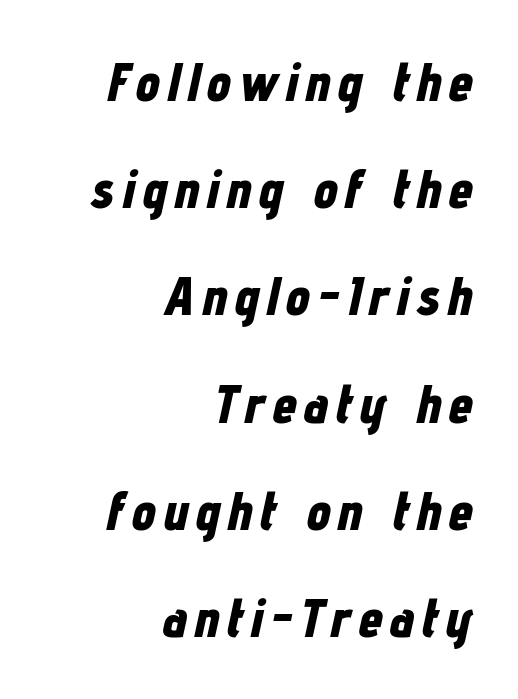
Q: Is the text bold? A: Yes.
Q: Is the text italic (slanted)? A: Yes, it leans right by about 12 degrees.
Q: Is the text underlined? A: No.
Q: How is the paragraph aligned? A: Right-aligned.
Q: Is the spacing between lines tight, normal or loose? A: Loose.
Q: Width (condensed, normal, or wide)? A: Condensed.
Q: Stroke contrast? A: Low.
Q: x-height? A: Medium.
Q: Monospaced? A: No.
